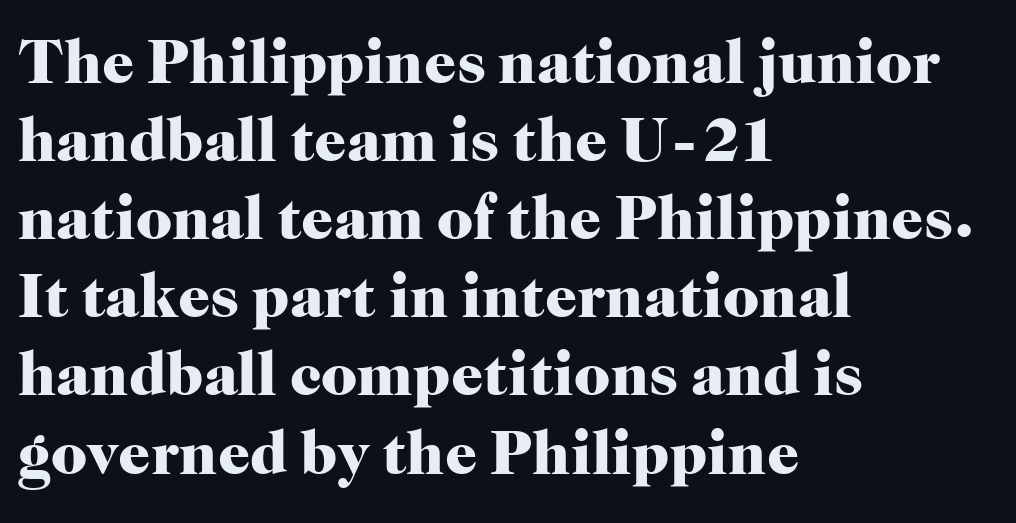
Q: Is the text bold? A: Yes.
Q: Is the text italic (slanted)? A: No, it is upright.
Q: Is the typeface a serif or a sans-serif typeface? A: Serif.
Q: Is the text underlined? A: No.
Q: How is the paragraph aligned? A: Left-aligned.
Q: Is the spacing between letters normal or unusually wide? A: Normal.
Q: Width (condensed, normal, or wide)? A: Normal.
Q: Stroke contrast? A: High.
Q: x-height? A: Medium.
Q: Monospaced? A: No.
